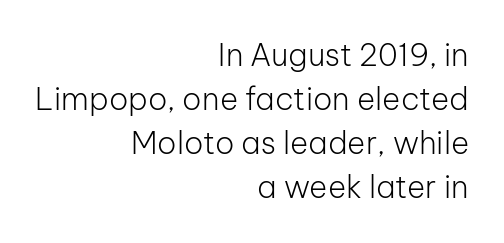
The image shows 31 px light sans-serif type, upright; set right-aligned, normal line spacing (1.42x), normal letter spacing, not underlined; low stroke contrast and a medium x-height.
